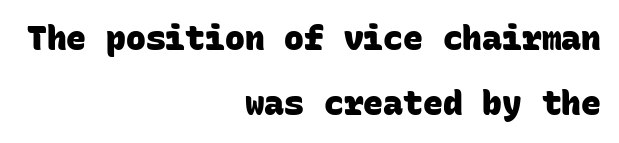
{"serif": "no", "bold": "yes", "weight": "heavy", "width": "normal", "stroke_contrast": "low", "x_height": "large", "monospaced": "yes", "underline": "no", "align": "right", "line_spacing": "loose", "line_spacing_ratio": 1.97, "letter_spacing": "normal", "letter_spacing_em": 0.0, "glyph_px": 33}
